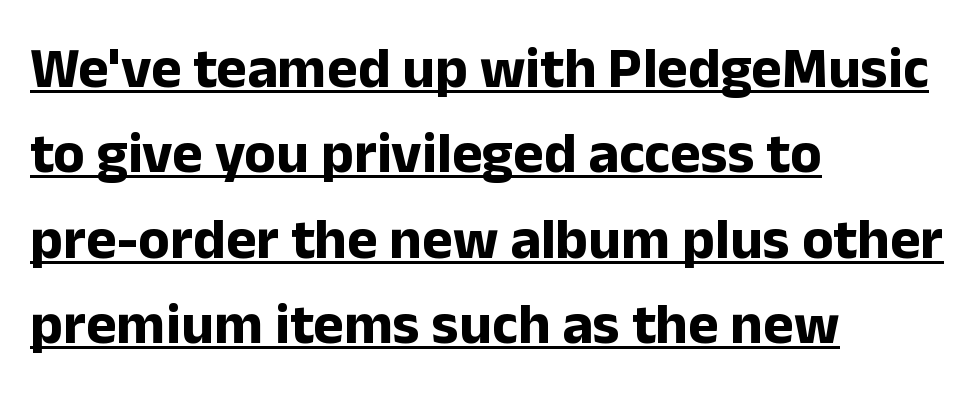
{"serif": "no", "italic": "no", "bold": "yes", "weight": "bold", "width": "normal", "stroke_contrast": "low", "x_height": "medium", "monospaced": "no", "underline": "yes", "align": "left", "line_spacing": "normal", "line_spacing_ratio": 1.47, "letter_spacing": "normal", "letter_spacing_em": 0.0, "glyph_px": 58}
